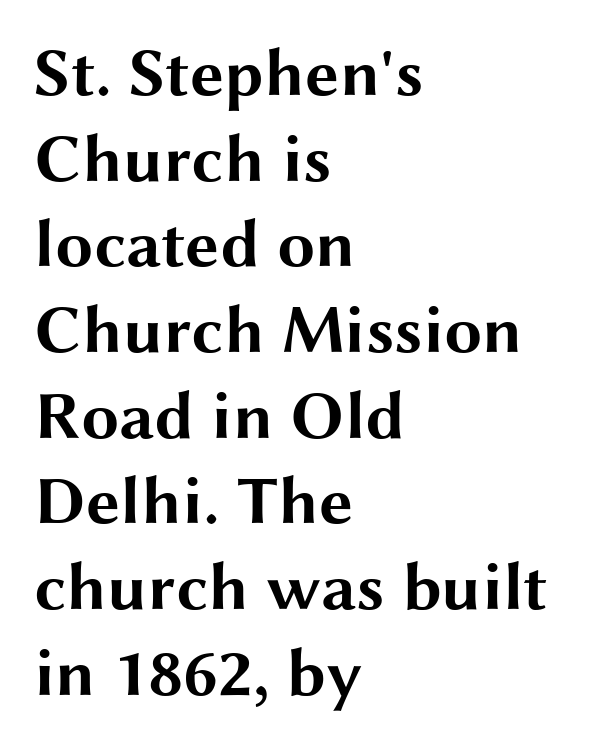
{"serif": "no", "italic": "no", "bold": "yes", "weight": "bold", "width": "wide", "stroke_contrast": "medium", "x_height": "medium", "monospaced": "no", "underline": "no", "align": "left", "line_spacing": "normal", "line_spacing_ratio": 1.26, "letter_spacing": "normal", "letter_spacing_em": 0.0, "glyph_px": 68}
